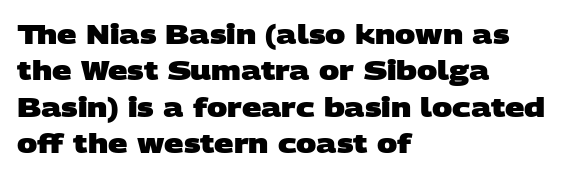
{"bold": "yes", "underline": "no", "align": "left", "line_spacing": "normal", "line_spacing_ratio": 1.35, "letter_spacing": "normal", "letter_spacing_em": 0.0, "glyph_px": 27}
